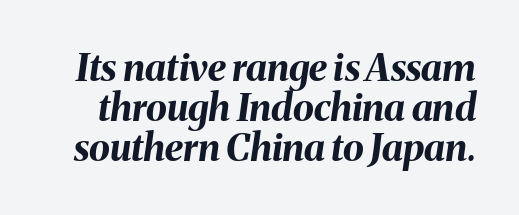
{"italic": "yes", "lean": "right", "slant_degrees": 8, "bold": "yes", "weight": "bold", "width": "normal", "stroke_contrast": "medium", "x_height": "medium", "monospaced": "no", "underline": "no", "line_spacing": "tight", "line_spacing_ratio": 1.05, "letter_spacing": "normal", "letter_spacing_em": 0.0, "glyph_px": 38}
